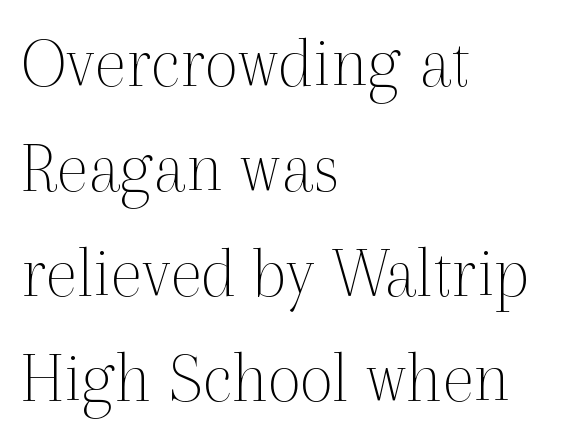
{"serif": "yes", "italic": "no", "bold": "no", "weight": "thin", "width": "normal", "x_height": "medium", "monospaced": "no", "underline": "no", "align": "left", "line_spacing": "normal", "line_spacing_ratio": 1.42, "letter_spacing": "normal", "letter_spacing_em": 0.0, "glyph_px": 74}
